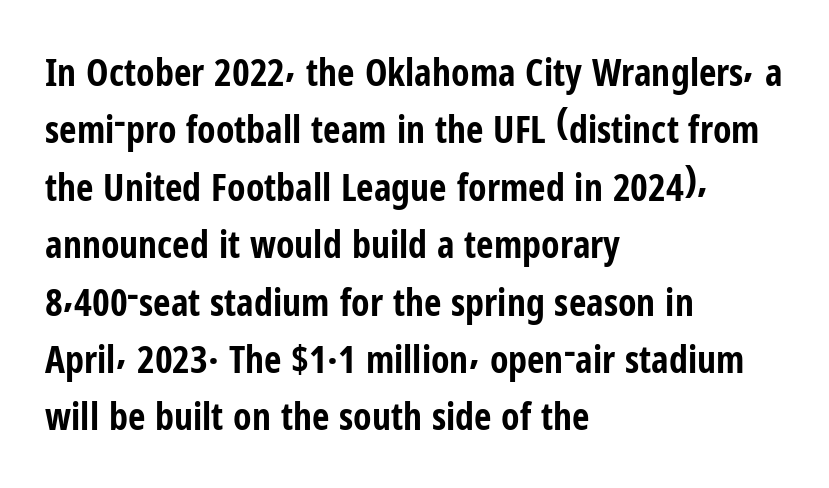
Q: Is the text bold? A: Yes.
Q: Is the text italic (slanted)? A: No, it is upright.
Q: Is the typeface a serif or a sans-serif typeface? A: Sans-serif.
Q: Is the text underlined? A: No.
Q: How is the paragraph aligned? A: Left-aligned.
Q: Is the spacing between letters normal or unusually wide? A: Normal.
Q: Is the spacing between lines tight, normal or loose? A: Normal.
Q: Width (condensed, normal, or wide)? A: Condensed.
Q: Stroke contrast? A: Low.
Q: x-height? A: Medium.
Q: Monospaced? A: No.
